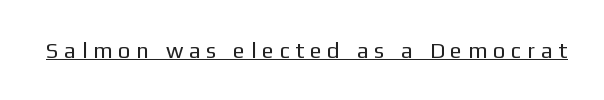
{"italic": "no", "bold": "no", "underline": "yes", "letter_spacing": "wide", "letter_spacing_em": 0.26, "glyph_px": 22}
